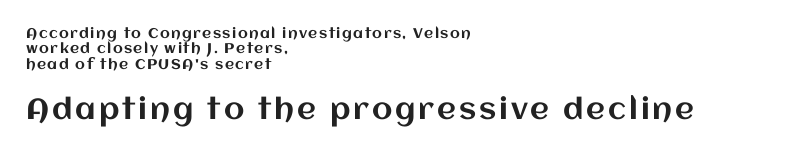
{"italic": "no", "width": "normal", "stroke_contrast": "medium", "x_height": "large", "monospaced": "no", "underline": "no", "align": "left", "line_spacing": "tight", "line_spacing_ratio": 1.1, "larger_block": "second", "size_ratio": 2.07, "glyph_px": 29}
